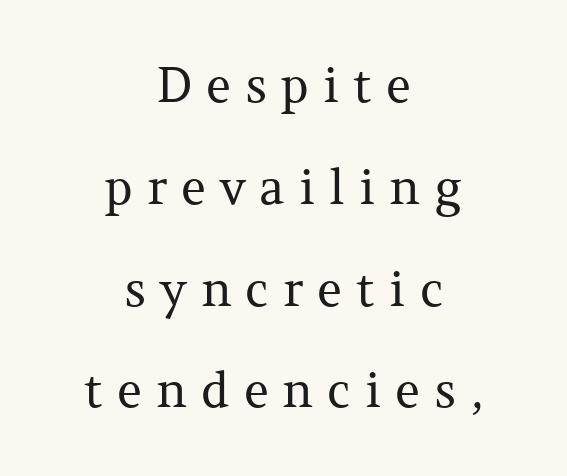
Q: Is the text bold? A: No.
Q: Is the text italic (slanted)? A: No, it is upright.
Q: Is the typeface a serif or a sans-serif typeface? A: Serif.
Q: Is the text underlined? A: No.
Q: How is the paragraph aligned? A: Centered.
Q: Is the spacing between letters normal or unusually wide? A: Unusually wide.
Q: Is the spacing between lines tight, normal or loose? A: Loose.
Q: Width (condensed, normal, or wide)? A: Normal.
Q: Stroke contrast? A: Medium.
Q: x-height? A: Medium.
Q: Monospaced? A: No.
